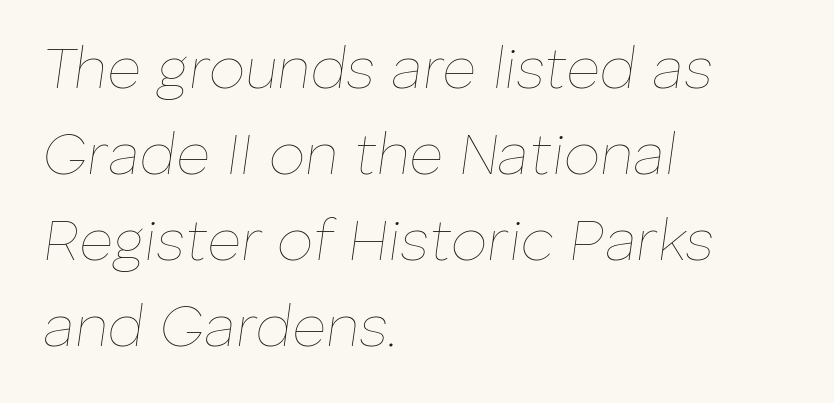
{"italic": "yes", "lean": "right", "slant_degrees": 8, "bold": "no", "weight": "thin", "width": "normal", "stroke_contrast": "low", "x_height": "medium", "monospaced": "no", "underline": "no", "align": "left", "line_spacing": "normal", "line_spacing_ratio": 1.48, "letter_spacing": "normal", "letter_spacing_em": 0.0, "glyph_px": 58}
